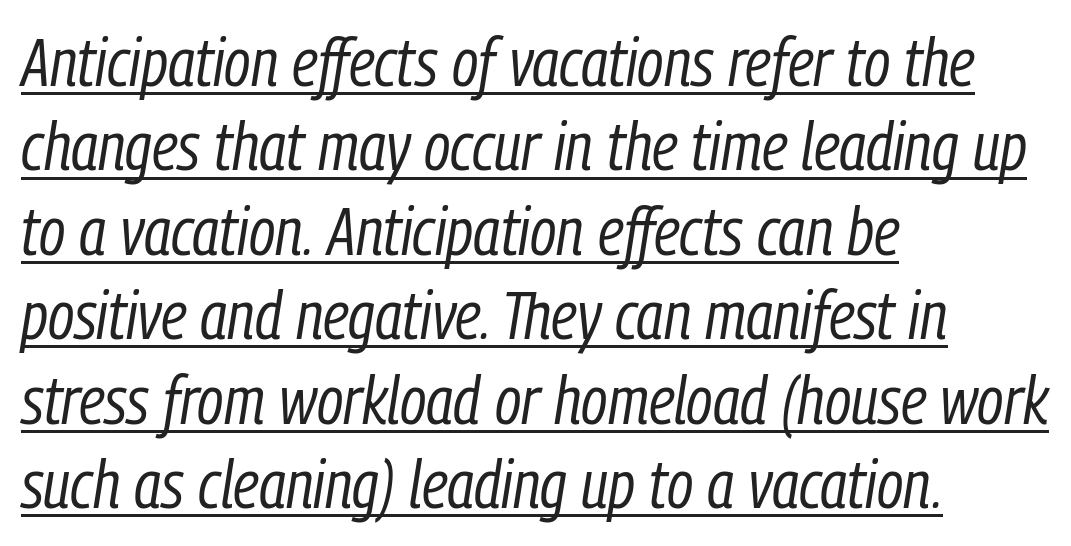
Compared with typical body copy, the letter spacing here is the same. All the whitespace from short lines collects on the right. There's an unmistakable incline to the writing here. Looks like regular typesetting: each glyph gets only the width it needs. How would I describe the line gaps? Plain and ordinary. Is there an underline? Yes — a line sits under the letters.
